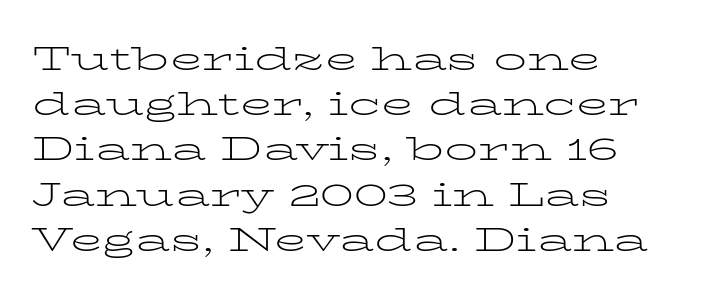
{"serif": "yes", "italic": "no", "bold": "no", "weight": "light", "width": "wide", "stroke_contrast": "low", "x_height": "medium", "monospaced": "no", "underline": "no", "align": "left", "line_spacing": "normal", "line_spacing_ratio": 1.37, "letter_spacing": "normal", "letter_spacing_em": 0.0, "glyph_px": 33}
